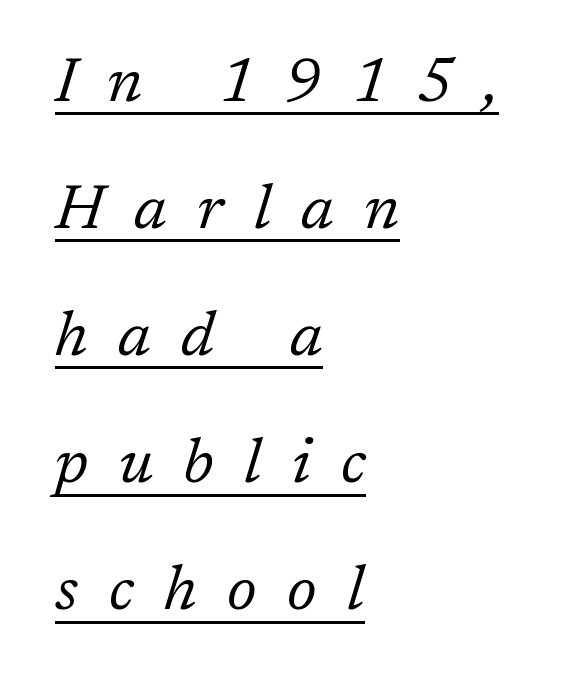
The letters carry serifs — small finishing strokes at the ends of their stems. Each letter keeps its own natural width here, so spacing adapts to shape. The typesetter chose a ragged-right arrangement here. The type is letterspaced generously, with wide tracking.
